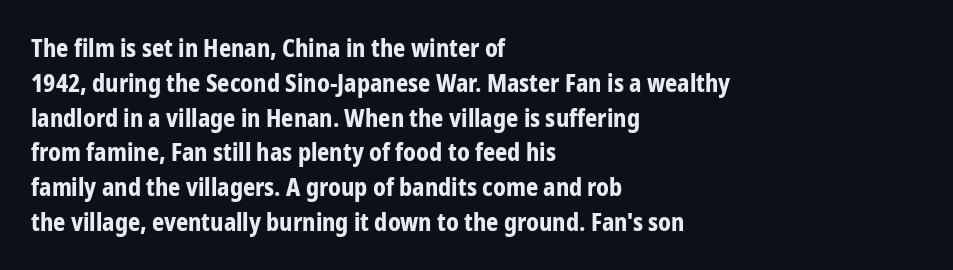
{"italic": "no", "bold": "yes", "underline": "no", "align": "left", "line_spacing": "normal", "line_spacing_ratio": 1.45, "letter_spacing": "normal", "letter_spacing_em": 0.0, "glyph_px": 24}
